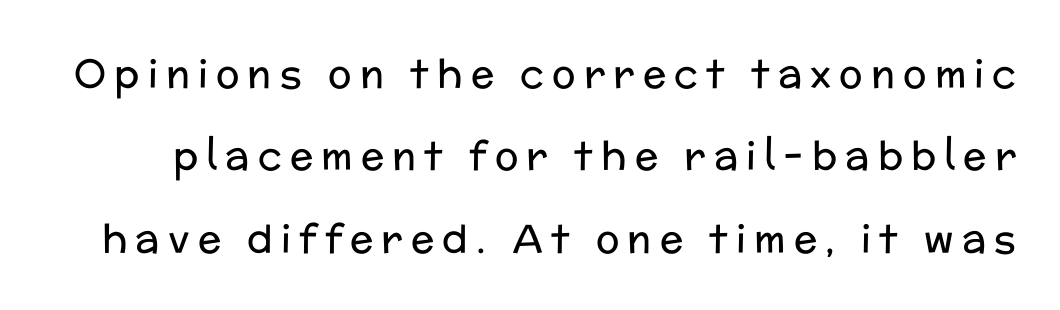
A typesetter would call this leading open, well beyond the default. Italic: no, the glyphs are upright roman. Ink coverage per letter is moderate at most. Characters follow at a spacing far wider than the type designer built in.
